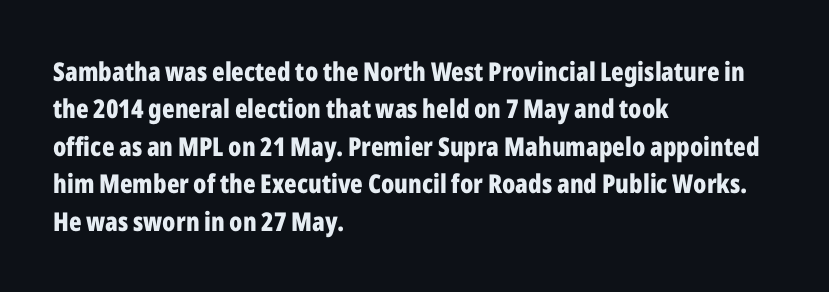
The image shows 26 px bold type, upright; set left-aligned, normal line spacing (1.44x), normal letter spacing, not underlined.
